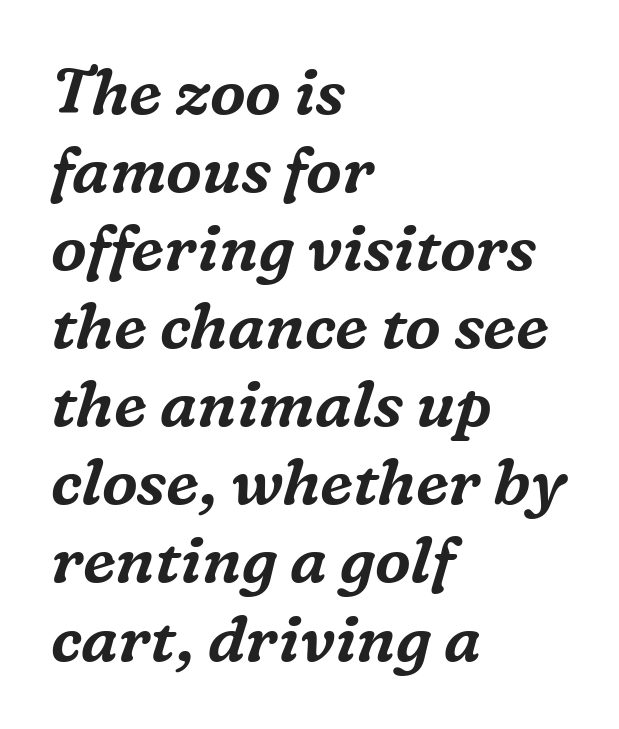
Q: Is the text italic (slanted)? A: Yes, it leans right by about 16 degrees.
Q: Is the typeface a serif or a sans-serif typeface? A: Serif.
Q: Is the text underlined? A: No.
Q: How is the paragraph aligned? A: Left-aligned.
Q: Is the spacing between letters normal or unusually wide? A: Normal.
Q: Width (condensed, normal, or wide)? A: Normal.
Q: Stroke contrast? A: Medium.
Q: x-height? A: Medium.
Q: Monospaced? A: No.
